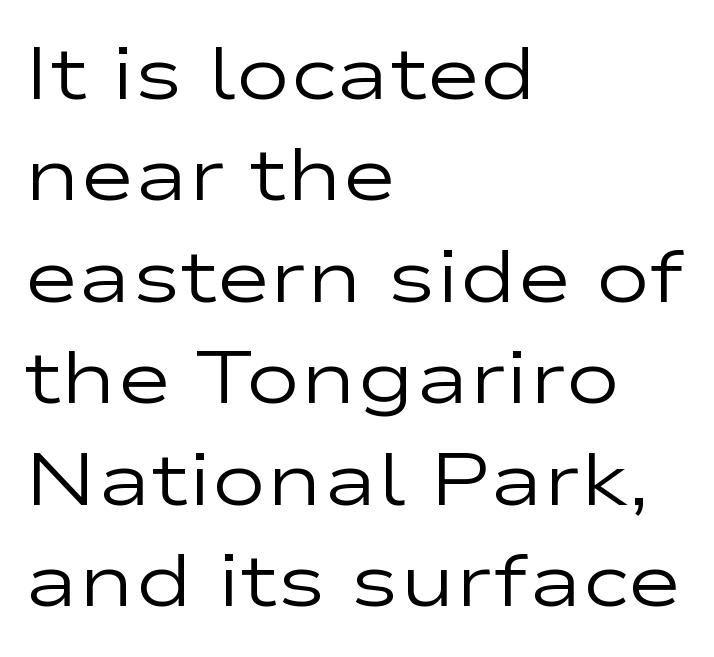
Think of a printed novel: that variable character pitch is what you see here. A classic flush-left, rag-right setting is used for this passage. Look at the tracking — it's just the regular setting, nothing added. Compared with typical paragraphs, the rows here are spaced about the same.
